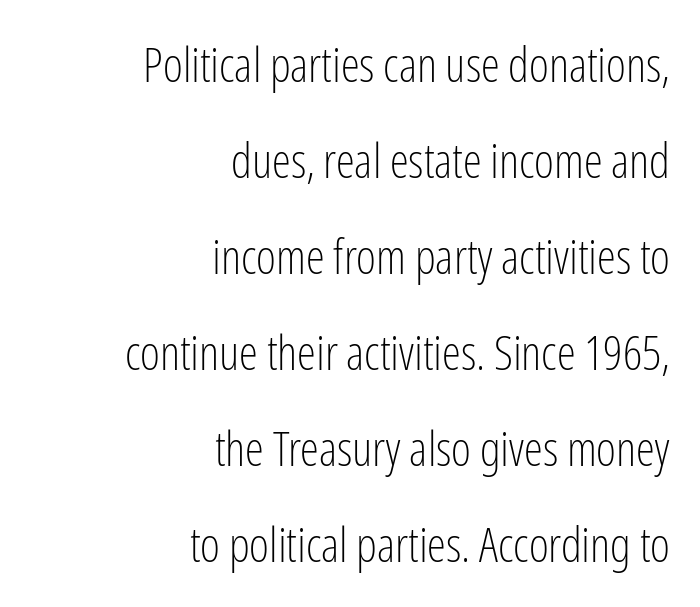
Q: Is the text bold? A: No.
Q: Is the text italic (slanted)? A: No, it is upright.
Q: Is the typeface a serif or a sans-serif typeface? A: Sans-serif.
Q: Is the text underlined? A: No.
Q: How is the paragraph aligned? A: Right-aligned.
Q: Is the spacing between letters normal or unusually wide? A: Normal.
Q: Is the spacing between lines tight, normal or loose? A: Loose.
Q: Width (condensed, normal, or wide)? A: Condensed.
Q: Stroke contrast? A: Low.
Q: x-height? A: Medium.
Q: Monospaced? A: No.
